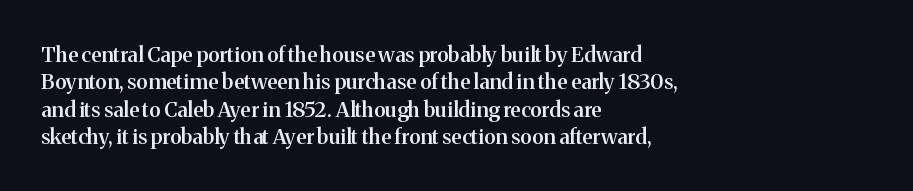
The image shows 21 px text type, upright; set left-aligned, normal line spacing (1.3x), normal letter spacing, not underlined.
